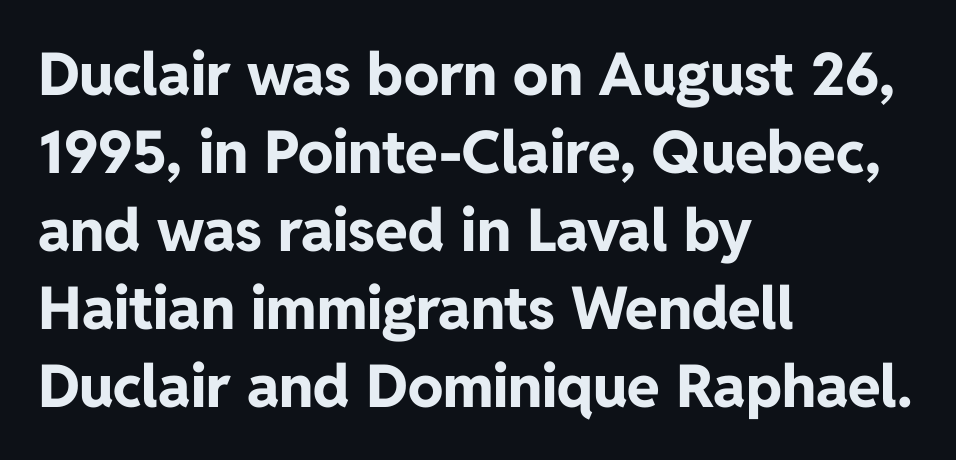
Q: Is the text bold? A: Yes.
Q: Is the text italic (slanted)? A: No, it is upright.
Q: Is the typeface a serif or a sans-serif typeface? A: Sans-serif.
Q: Is the text underlined? A: No.
Q: How is the paragraph aligned? A: Left-aligned.
Q: Is the spacing between letters normal or unusually wide? A: Normal.
Q: Is the spacing between lines tight, normal or loose? A: Normal.
Q: Width (condensed, normal, or wide)? A: Normal.
Q: Stroke contrast? A: Low.
Q: x-height? A: Medium.
Q: Monospaced? A: No.
